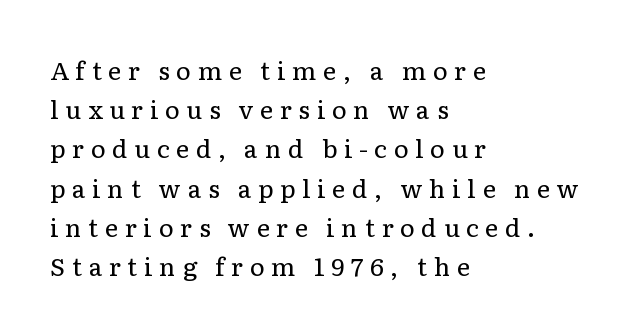
Stems here are at most as thick as an everyday book face. The strip under each line holds only bare page. The line-height multiplier appears to be the usual default. In terms of posture, this sample is upright. Each line starts at the same left margin while the right side varies. Letter spacing: wide.
